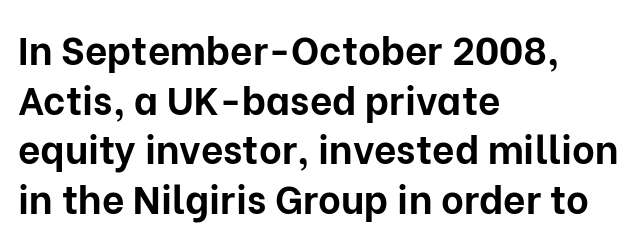
In terms of letterspacing, this is plain default setting. The glyphs are unaccompanied by any horizontal stroke below them. The font's upright variant was chosen for this text. The font family rendered here belongs to the sans-serif group. The setting favours the left margin, as ordinary paragraphs usually do.
